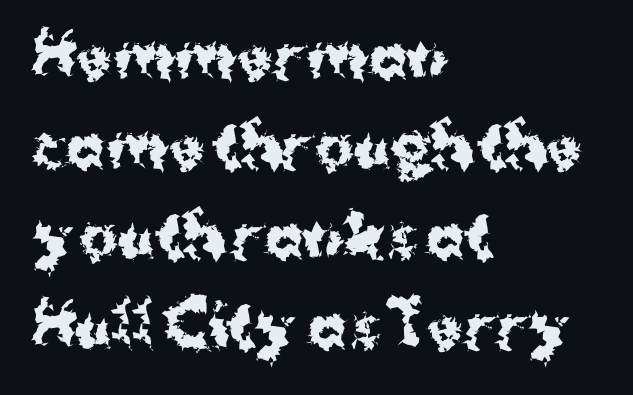
The image shows 58 px bold sans-serif type, upright; set left-aligned, normal line spacing (1.55x), normal letter spacing, not underlined; medium stroke contrast and a medium x-height.
